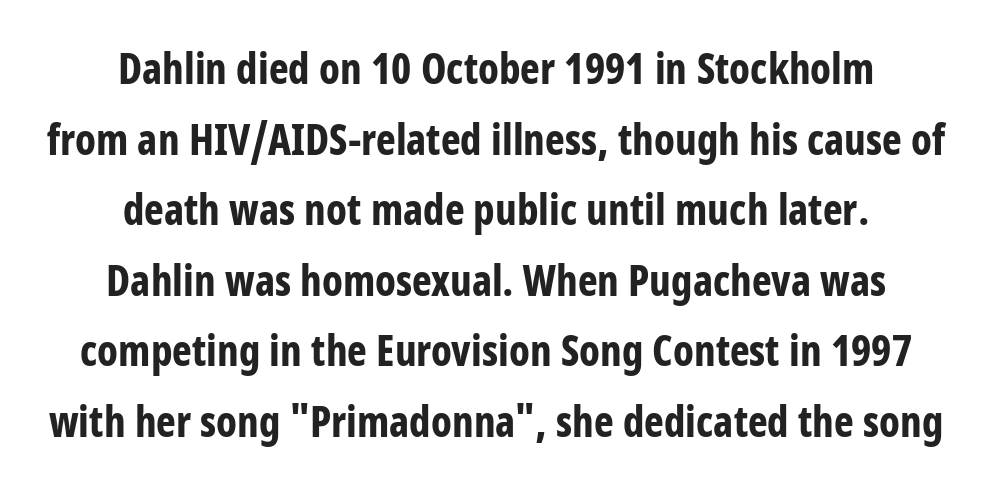
{"serif": "no", "italic": "no", "bold": "yes", "weight": "bold", "width": "condensed", "stroke_contrast": "low", "x_height": "medium", "monospaced": "no", "underline": "no", "align": "center", "line_spacing": "normal", "line_spacing_ratio": 1.68, "letter_spacing": "normal", "letter_spacing_em": 0.0, "glyph_px": 42}
